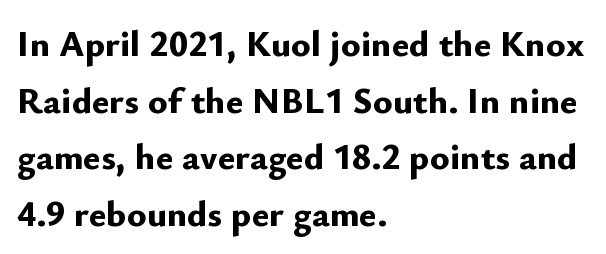
{"serif": "no", "italic": "no", "bold": "yes", "weight": "bold", "width": "normal", "stroke_contrast": "low", "x_height": "small", "monospaced": "no", "underline": "no", "align": "left", "line_spacing": "normal", "line_spacing_ratio": 1.53, "letter_spacing": "normal", "letter_spacing_em": 0.0, "glyph_px": 37}
